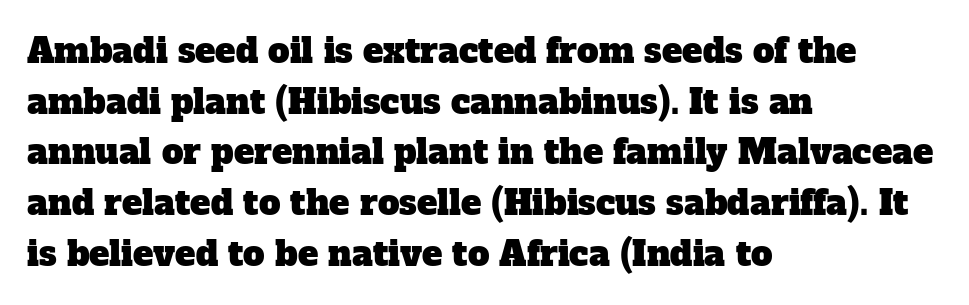
{"serif": "yes", "width": "normal", "stroke_contrast": "low", "x_height": "medium", "monospaced": "no", "underline": "no", "align": "left", "line_spacing": "normal", "line_spacing_ratio": 1.49, "letter_spacing": "normal", "letter_spacing_em": 0.0, "glyph_px": 34}
